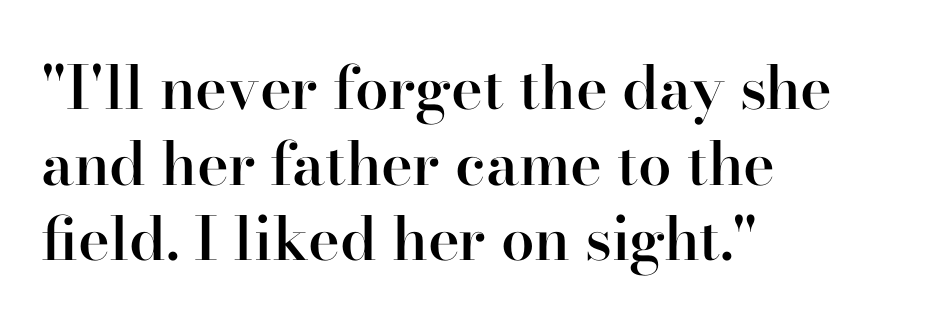
The image shows 60 px semibold serif type, upright; set left-aligned, normal line spacing (1.26x), normal letter spacing, not underlined; high stroke contrast and a small x-height.
